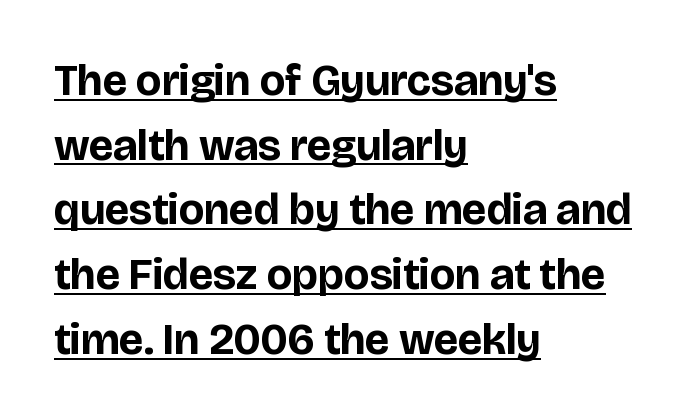
The image shows 44 px bold sans-serif type, upright; set left-aligned, normal line spacing (1.47x), normal letter spacing, underlined; low stroke contrast and a large x-height.
